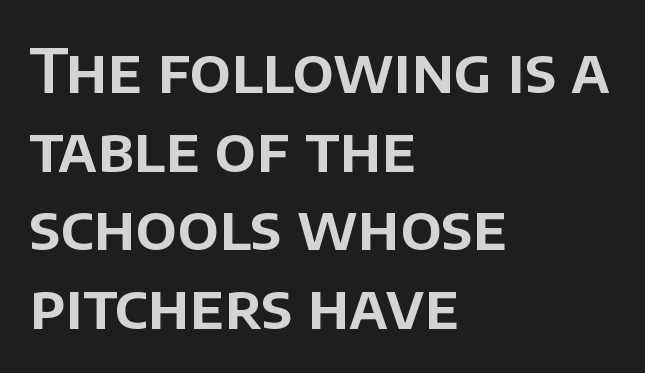
{"serif": "no", "italic": "no", "width": "normal", "stroke_contrast": "low", "x_height": "large", "monospaced": "no", "underline": "no", "align": "left", "line_spacing": "normal", "line_spacing_ratio": 1.27, "letter_spacing": "normal", "letter_spacing_em": 0.0, "glyph_px": 62}
